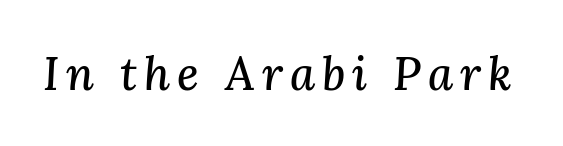
The image shows 46 px serif type, italic (leaning right); set not underlined; medium stroke contrast and a medium x-height.
